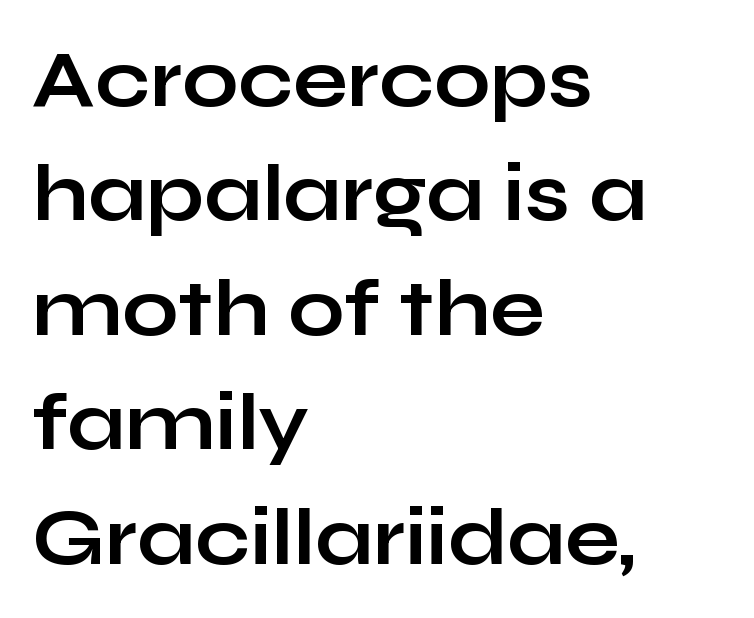
{"serif": "no", "italic": "no", "bold": "yes", "weight": "bold", "width": "wide", "stroke_contrast": "low", "x_height": "medium", "monospaced": "no", "underline": "no", "align": "left", "line_spacing": "normal", "line_spacing_ratio": 1.43, "letter_spacing": "normal", "letter_spacing_em": 0.0, "glyph_px": 80}
